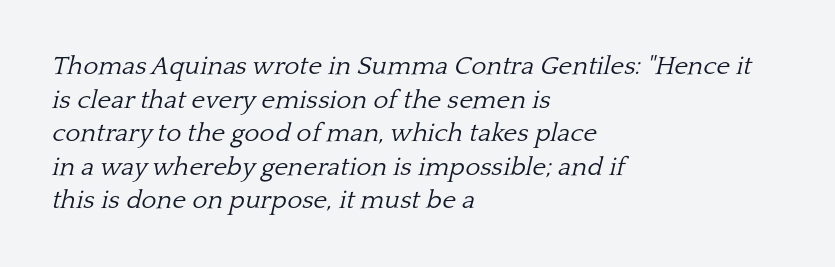
Rows of type keep a routine distance in the vertical direction. The characters are drawn with everyday or finer stroke widths. Honestly, there is no underline to notice here at all. You could call the tracking neutral — neither tight nor loose. These lines stack with their left ends in a neat column.
